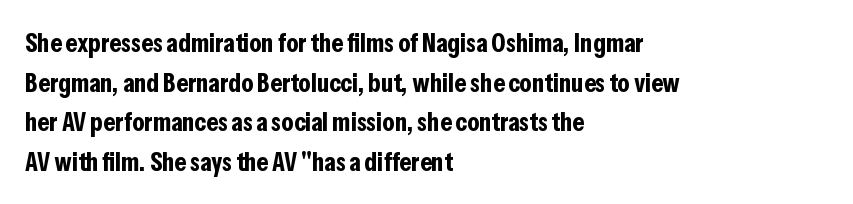
{"italic": "no", "bold": "yes", "underline": "no", "align": "left", "line_spacing": "normal", "line_spacing_ratio": 1.47, "letter_spacing": "normal", "letter_spacing_em": 0.0, "glyph_px": 27}
